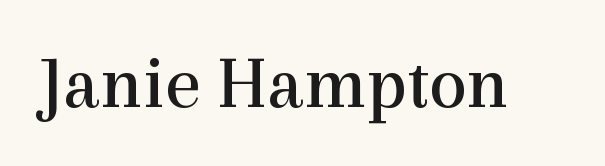
The image shows 76 px regular-weight serif type, upright; set normal letter spacing, not underlined; a medium x-height.
